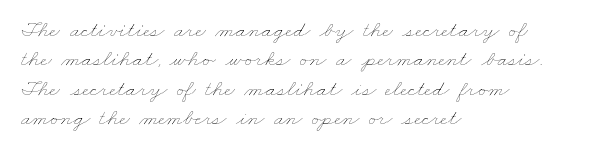
In terms of leading, this rendering sits right in the middle. The baseline area is clear. Tracking here is standard; glyphs follow each other at the usual distance. Weight class: somewhere from thin through regular. The paragraph shown leans on its left margin.
